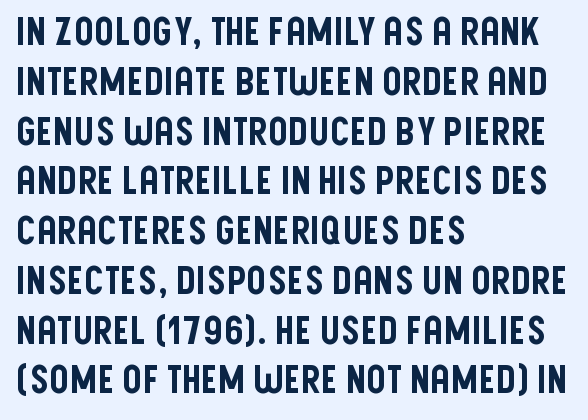
{"serif": "no", "italic": "no", "width": "condensed", "stroke_contrast": "low", "x_height": "large", "monospaced": "no", "underline": "no", "align": "left", "line_spacing": "normal", "line_spacing_ratio": 1.31, "letter_spacing": "normal", "letter_spacing_em": 0.0, "glyph_px": 38}
